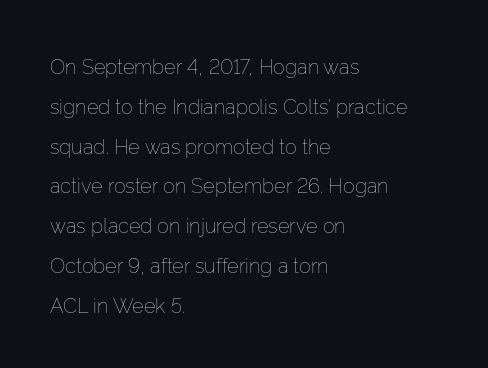
This rendering leaves character spacing at its baseline value. Is the type heavy? It reads as light-to-regular instead. The paragraph has a hard left edge and a soft right edge. In terms of posture, this sample is upright. Words float on clear page, feet unadorned. Baseline-to-baseline distance is far greater than the letter height.
